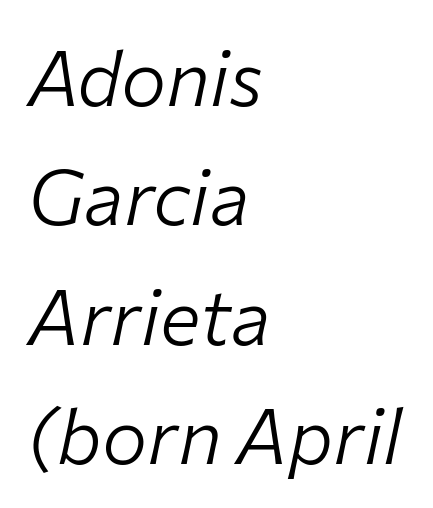
On a weight scale, this lands at 450 or below. The face used here is rendered with its standard letterfit. These lines are set flush left with a ragged right edge. Quick note: italic. Note the varied advance widths — an 'i' is clearly narrower than an 'm'. Each new line begins a customary step beneath the previous one.
